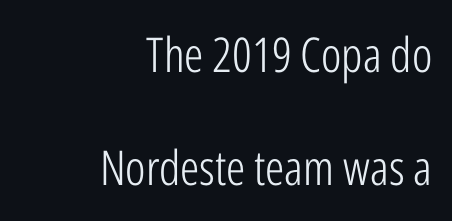
Q: Is the text bold? A: No.
Q: Is the text italic (slanted)? A: No, it is upright.
Q: Is the typeface a serif or a sans-serif typeface? A: Sans-serif.
Q: Is the text underlined? A: No.
Q: How is the paragraph aligned? A: Right-aligned.
Q: Is the spacing between letters normal or unusually wide? A: Normal.
Q: Is the spacing between lines tight, normal or loose? A: Loose.
Q: Width (condensed, normal, or wide)? A: Condensed.
Q: Stroke contrast? A: Low.
Q: x-height? A: Medium.
Q: Monospaced? A: No.
